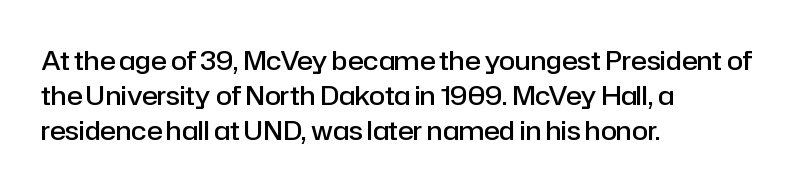
The image shows 26 px text type, upright; set left-aligned, normal line spacing (1.35x), normal letter spacing, not underlined.
